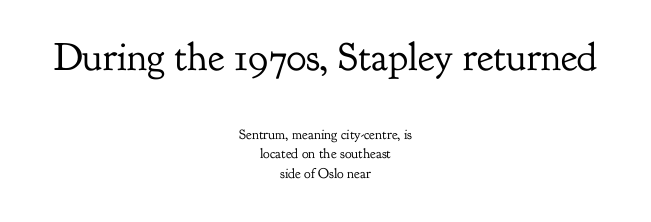
Heft: none added — not bold. Think of a printed novel: that variable character pitch is what you see here. These lines were composed using upright roman letters. Block one is the big one; block two sits smaller underneath.
